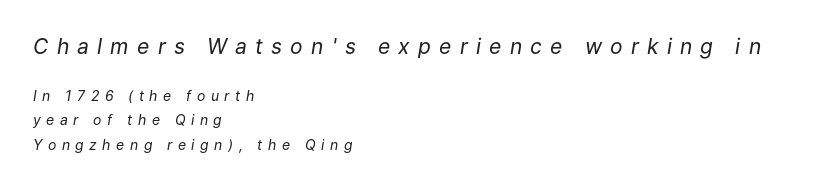
The image shows 21 px text type, italic (leaning right); set left-aligned, line spacing 1.76x, unusually wide letter spacing (+0.39 em), not underlined; the first (top) block is 1.5x larger.
